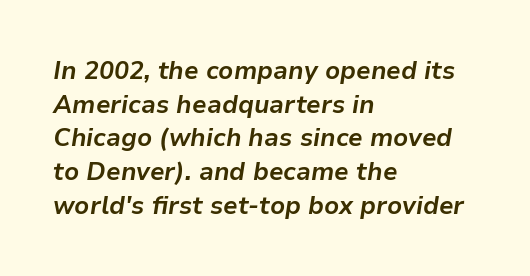
{"italic": "yes", "lean": "right", "slant_degrees": 9, "bold": "yes", "underline": "no", "align": "left", "line_spacing": "normal", "line_spacing_ratio": 1.35, "letter_spacing": "normal", "letter_spacing_em": 0.0, "glyph_px": 25}
